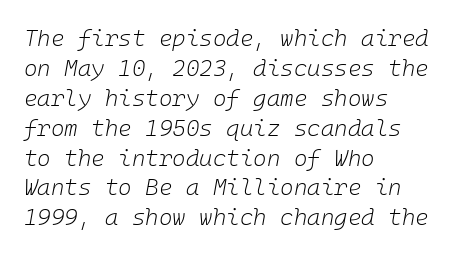
{"italic": "yes", "lean": "right", "slant_degrees": 10, "bold": "no", "underline": "no", "align": "left", "line_spacing": "normal", "line_spacing_ratio": 1.3, "letter_spacing": "normal", "letter_spacing_em": 0.0, "glyph_px": 23}
